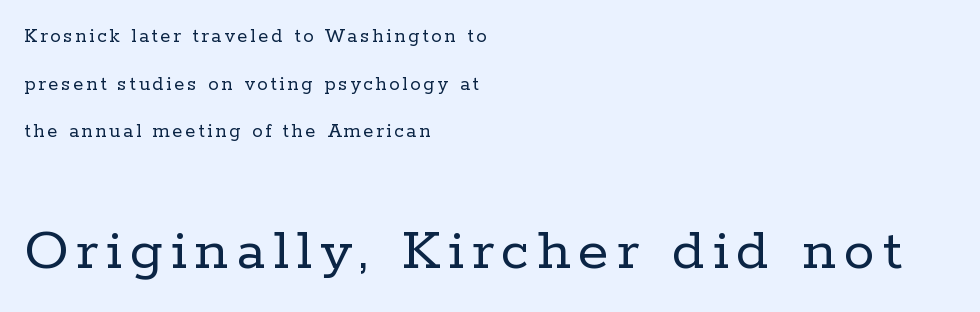
Q: Is the text bold? A: No.
Q: Is the text italic (slanted)? A: No, it is upright.
Q: Is the typeface a serif or a sans-serif typeface? A: Serif.
Q: Is the text underlined? A: No.
Q: How is the paragraph aligned? A: Left-aligned.
Q: Is the spacing between lines tight, normal or loose? A: Loose.
Q: Which block of text is set in a larger size, the first (top) or the second (bottom)? A: The second (bottom) one.
Q: Width (condensed, normal, or wide)? A: Normal.
Q: Stroke contrast? A: Low.
Q: x-height? A: Medium.
Q: Monospaced? A: No.
